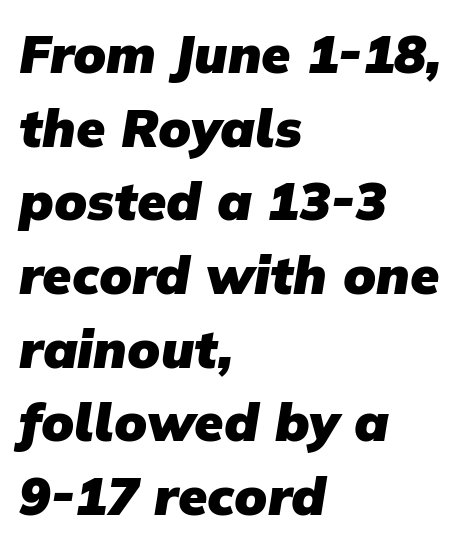
Letters rest on an invisible, unmarked baseline. Each word holds together tightly as a unit, with standard inter-letter gaps. Looks like regular typesetting: each glyph gets only the width it needs. The block of text has a typical density, with ordinary space between rows. No feet cap the strokes, marking this as sans-serif type.
